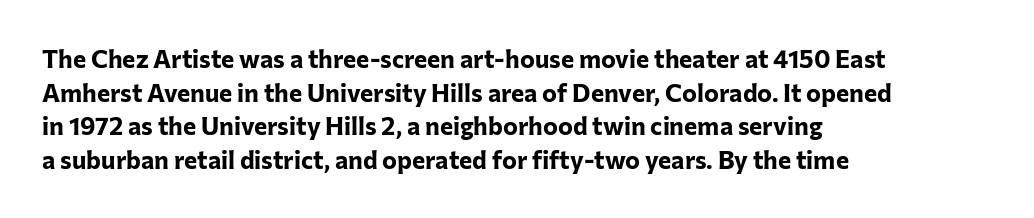
The image shows 25 px bold type, upright; set left-aligned, normal line spacing (1.35x), normal letter spacing, not underlined.
